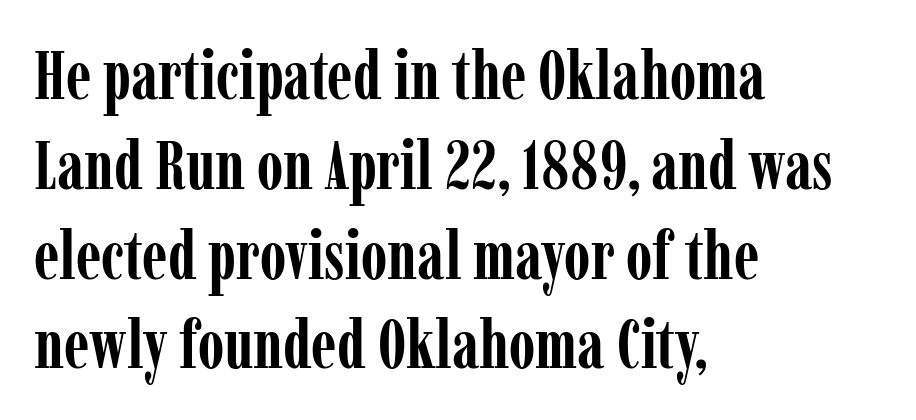
If you drew a ruler down the left edge, every line would touch it. Notice how the stems are strictly vertical — no italics here. A typesetter would call this leading conventional body-copy spacing. This sample has the flowing, uneven cadence of proportional lettering. The face used here is rendered with its standard letterfit. Bare-footed words on every line.
